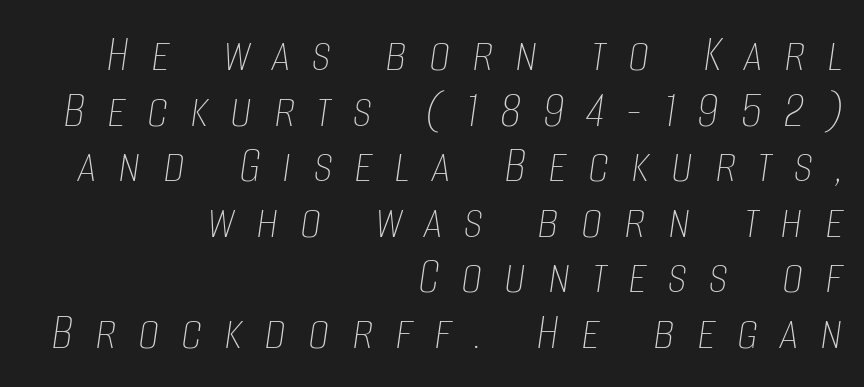
Successive baselines arrive quickly, one right under another. If you drew a line through each stem, it would be angled. The letters advance in unequal steps, a hallmark of proportional type. The lines are quadded right. Display-style spreading of the glyphs; the letterfit is very open. This is not heavy type; no bold has been used.
